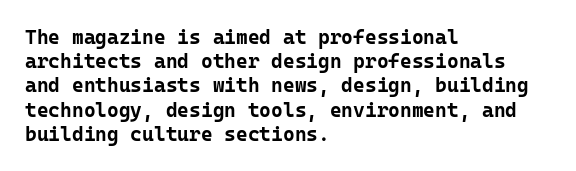
Descenders hang freely into open space. The paragraph has a hard left edge and a soft right edge. It's the straight-up-and-down kind of type. Observe the ordinary spacing: letters are neighbours, not strangers. Weight check: bold — yes, fully.
